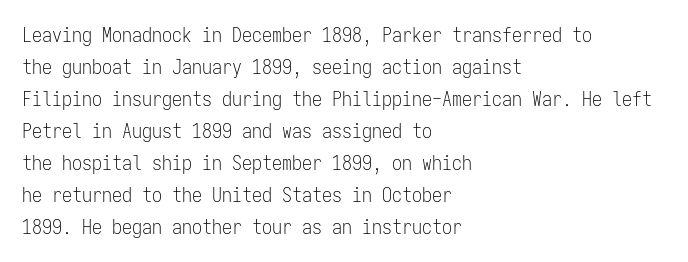
{"italic": "no", "bold": "no", "underline": "no", "align": "left", "line_spacing": "normal", "line_spacing_ratio": 1.6, "letter_spacing": "normal", "letter_spacing_em": 0.0, "glyph_px": 20}
